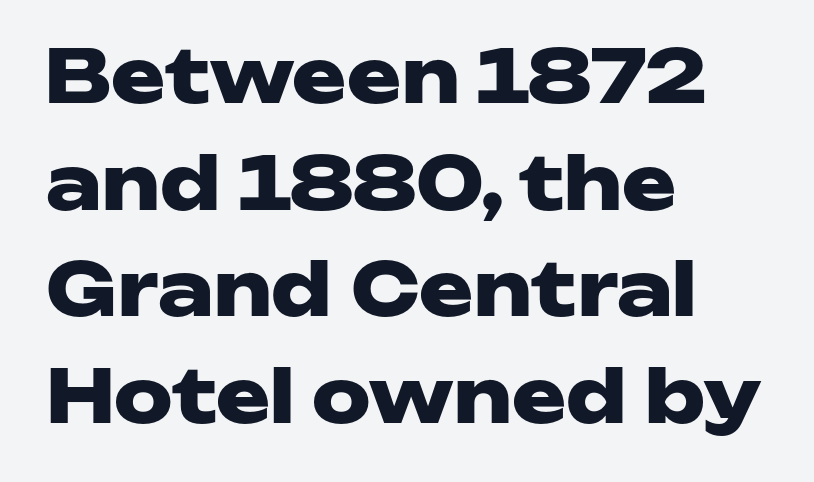
Tall strokes in this sample are plumb rather than angled. Every letter is thick-stroked: bold, no question. Each new line begins a customary step beneath the previous one. This sample is left-justified, so line endings fall wherever the words run out. Tracking here is standard; glyphs follow each other at the usual distance.
